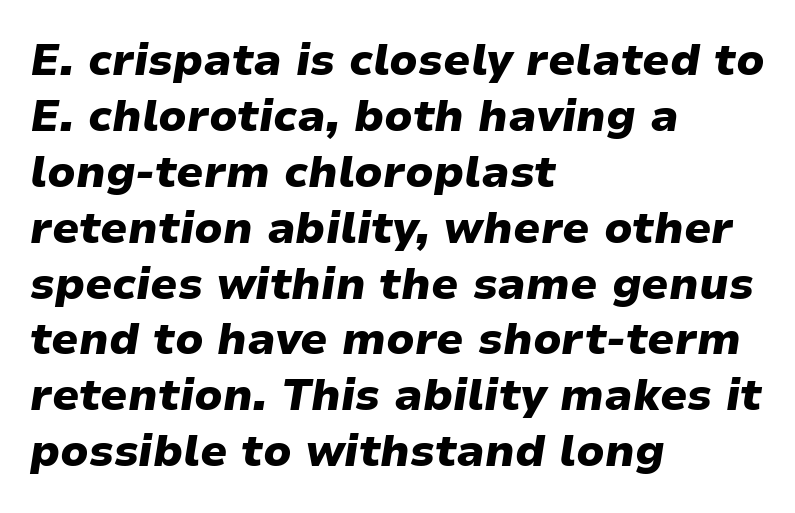
Q: Is the text bold? A: Yes.
Q: Is the text italic (slanted)? A: Yes, it leans right by about 9 degrees.
Q: Is the text underlined? A: No.
Q: How is the paragraph aligned? A: Left-aligned.
Q: Is the spacing between letters normal or unusually wide? A: Normal.
Q: Is the spacing between lines tight, normal or loose? A: Normal.
Q: Width (condensed, normal, or wide)? A: Normal.
Q: Stroke contrast? A: Low.
Q: x-height? A: Medium.
Q: Monospaced? A: No.
